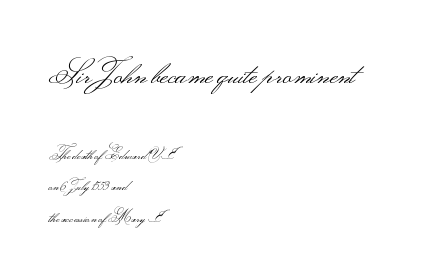
Line starts are locked; line ends wander. The type is set solid horizontally, with unmodified tracking. The block sitting higher on the canvas is the one with enlarged characters.
